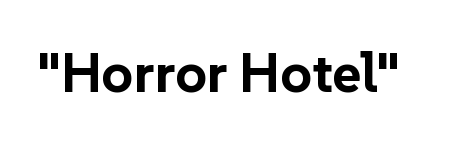
These lines carry a lot of weight — the face is fully bold. Plain, unruled lines of type. Spacing between characters is what you'd get straight out of the box. Style check: upright. These lines are rendered in a variable-pitch font. The typeface chosen for these lines omits serifs.
